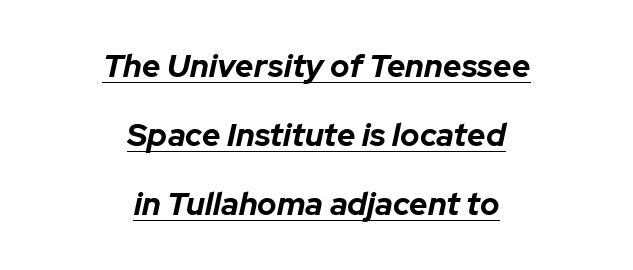
{"italic": "yes", "lean": "right", "slant_degrees": 12, "bold": "yes", "weight": "bold", "width": "normal", "stroke_contrast": "low", "x_height": "medium", "monospaced": "no", "underline": "yes", "align": "center", "line_spacing": "loose", "line_spacing_ratio": 2.16, "letter_spacing": "normal", "letter_spacing_em": 0.0, "glyph_px": 32}
